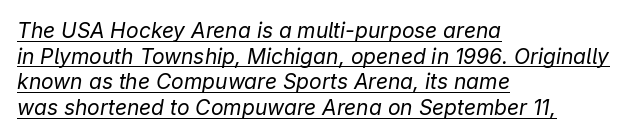
The image shows 21 px text type, italic (leaning right); set left-aligned, line spacing 1.22x, normal letter spacing, underlined.
